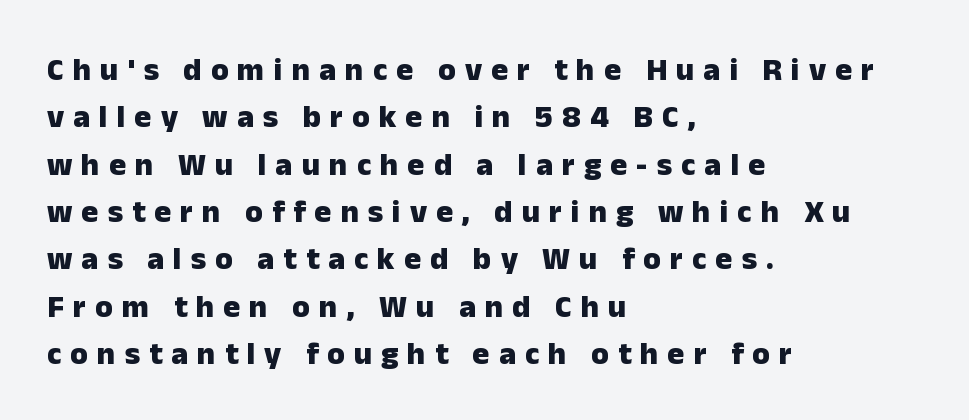
The image shows 32 px heavy sans-serif type, upright; set left-aligned, normal line spacing (1.48x), unusually wide letter spacing (+0.28 em), not underlined; low stroke contrast and a medium x-height.
